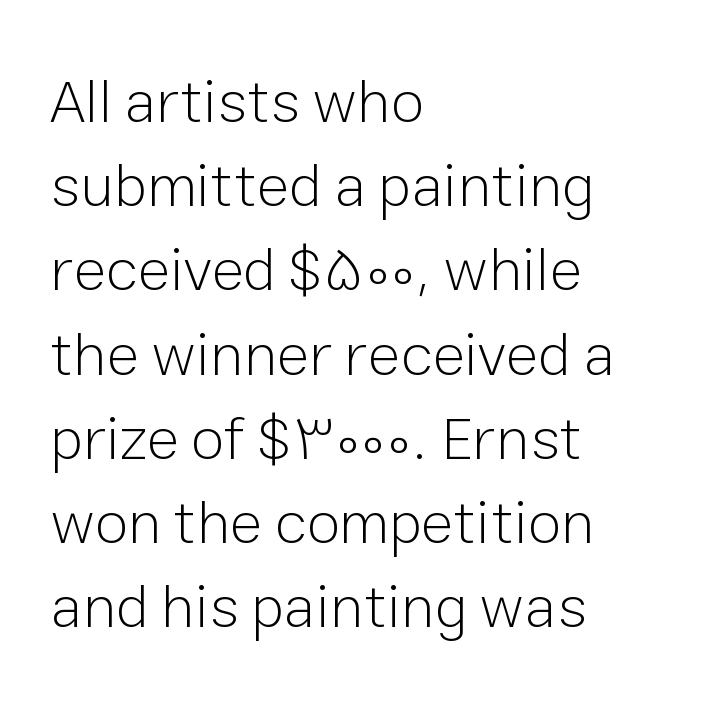
This sample has the flowing, uneven cadence of proportional lettering. What kind of face is this? One without serifs — a sans. Which margin do the lines hug? The left one — the right edge is uneven. There is no visible air inserted between adjacent glyphs.
